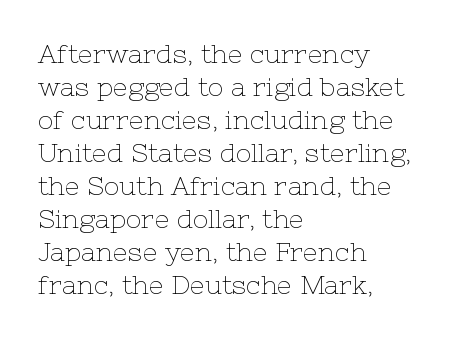
{"italic": "no", "bold": "no", "underline": "no", "align": "left", "line_spacing": "normal", "line_spacing_ratio": 1.27, "letter_spacing": "normal", "letter_spacing_em": 0.0, "glyph_px": 26}
